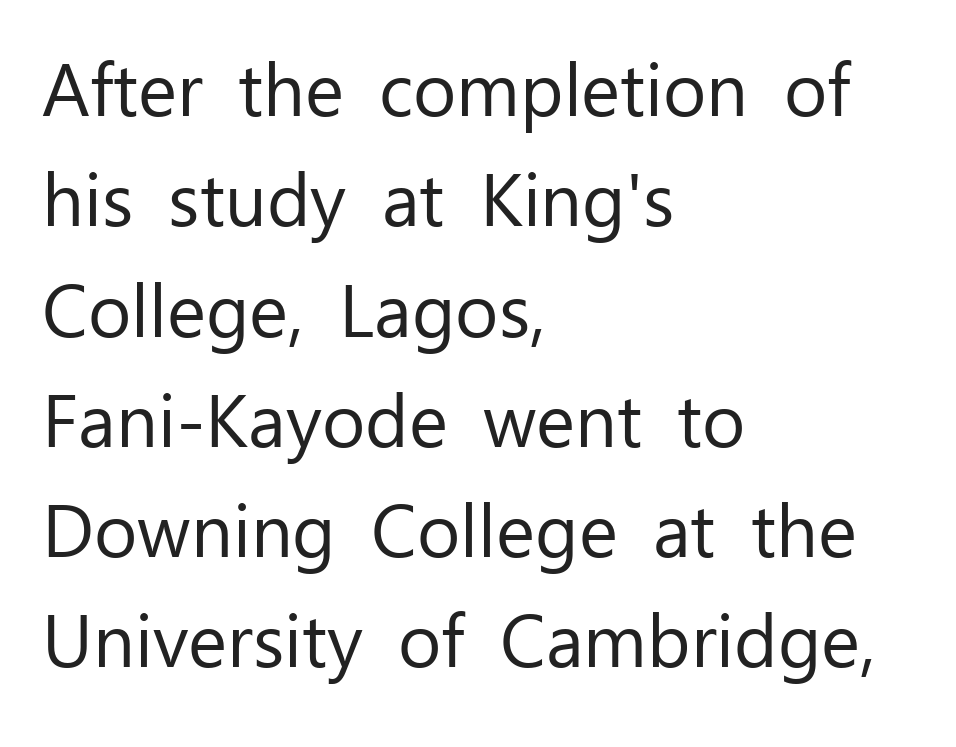
{"serif": "no", "italic": "no", "bold": "no", "weight": "regular", "width": "normal", "stroke_contrast": "low", "x_height": "medium", "monospaced": "no", "underline": "no", "align": "left", "line_spacing": "normal", "line_spacing_ratio": 1.49, "letter_spacing": "normal", "letter_spacing_em": 0.0, "glyph_px": 74}
